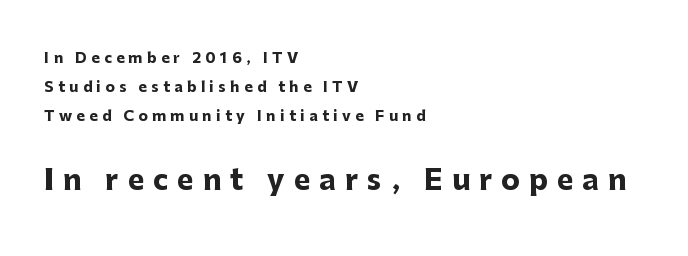
{"serif": "no", "italic": "no", "bold": "yes", "weight": "heavy", "width": "normal", "stroke_contrast": "low", "x_height": "medium", "monospaced": "no", "underline": "no", "align": "left", "line_spacing": "loose", "line_spacing_ratio": 2.06, "letter_spacing": "wide", "letter_spacing_em": 0.32, "larger_block": "second", "size_ratio": 2.0, "glyph_px": 28}
